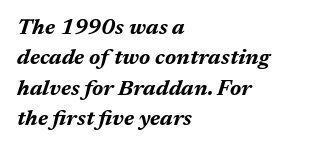
Words appear dense and cohesive because spacing is normal. Notice how thick the strokes are: this is what a full bold looks like. Observe the lean: these are italic letterforms. The passage shown stacks its lines at a standard gap. Caption: multi-line text, flush left, ragged right.
